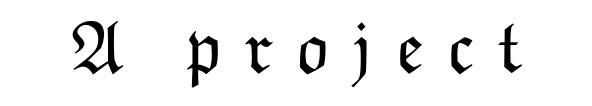
{"italic": "no", "bold": "no", "weight": "light", "width": "normal", "stroke_contrast": "low", "x_height": "medium", "monospaced": "no", "underline": "no", "letter_spacing": "wide", "letter_spacing_em": 0.29, "glyph_px": 74}
